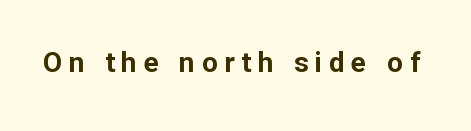
Q: Is the text bold? A: Yes.
Q: Is the text italic (slanted)? A: No, it is upright.
Q: Is the typeface a serif or a sans-serif typeface? A: Sans-serif.
Q: Is the text underlined? A: No.
Q: Is the spacing between letters normal or unusually wide? A: Unusually wide.
Q: Width (condensed, normal, or wide)? A: Normal.
Q: Stroke contrast? A: Low.
Q: x-height? A: Medium.
Q: Monospaced? A: No.
